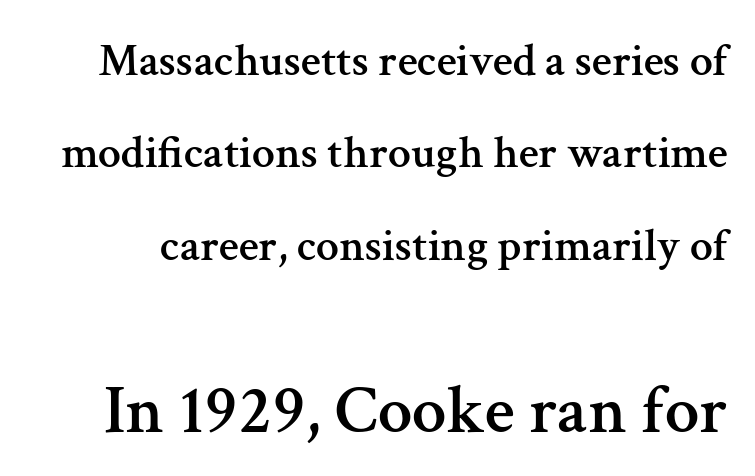
{"serif": "yes", "italic": "no", "width": "normal", "stroke_contrast": "medium", "x_height": "medium", "monospaced": "no", "underline": "no", "line_spacing": "loose", "line_spacing_ratio": 2.01, "letter_spacing": "normal", "letter_spacing_em": 0.0, "larger_block": "second", "size_ratio": 1.5, "glyph_px": 69}
